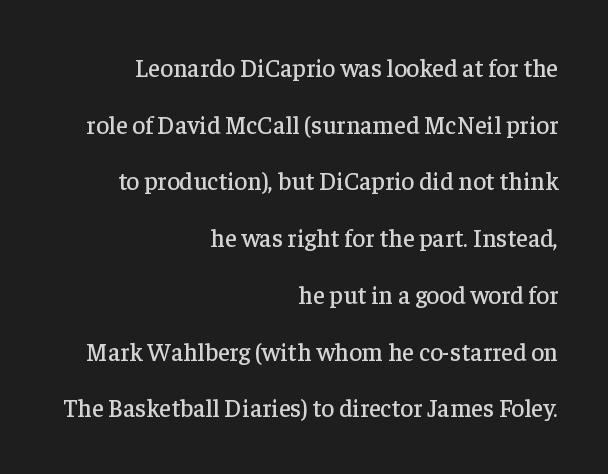
{"italic": "no", "underline": "no", "align": "right", "line_spacing": "loose", "line_spacing_ratio": 2.27, "letter_spacing": "normal", "letter_spacing_em": 0.0, "glyph_px": 25}
